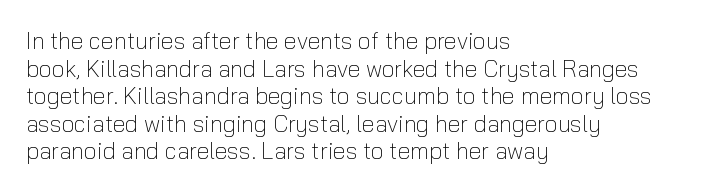
{"italic": "no", "bold": "no", "underline": "no", "align": "left", "line_spacing_ratio": 1.2, "letter_spacing": "normal", "letter_spacing_em": 0.0, "glyph_px": 23}
